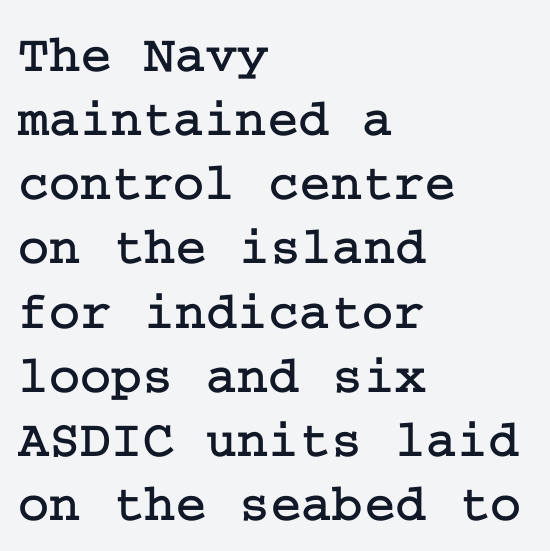
{"serif": "yes", "italic": "no", "width": "normal", "stroke_contrast": "low", "x_height": "medium", "underline": "no", "align": "left", "line_spacing_ratio": 1.21, "letter_spacing": "normal", "letter_spacing_em": 0.0, "glyph_px": 53}
